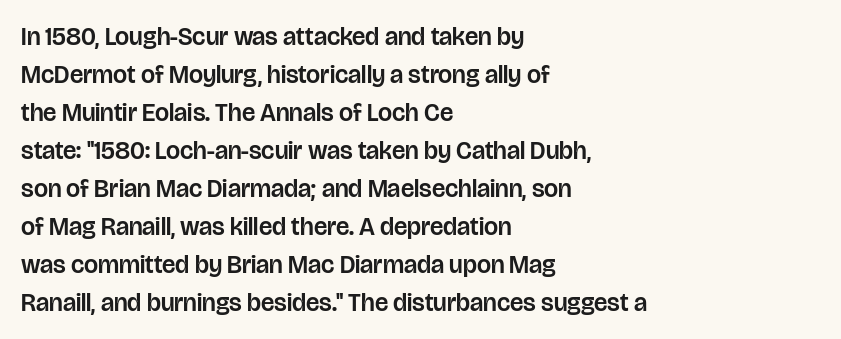
Q: Is the text italic (slanted)? A: No, it is upright.
Q: Is the text underlined? A: No.
Q: How is the paragraph aligned? A: Left-aligned.
Q: Is the spacing between letters normal or unusually wide? A: Normal.
Q: Is the spacing between lines tight, normal or loose? A: Normal.
